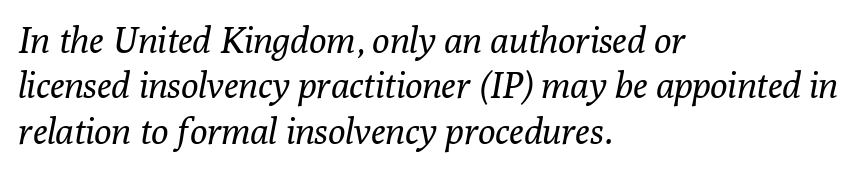
Q: Is the text bold? A: No.
Q: Is the text italic (slanted)? A: Yes, it leans right by about 10 degrees.
Q: Is the typeface a serif or a sans-serif typeface? A: Serif.
Q: Is the text underlined? A: No.
Q: How is the paragraph aligned? A: Left-aligned.
Q: Is the spacing between letters normal or unusually wide? A: Normal.
Q: Is the spacing between lines tight, normal or loose? A: Normal.
Q: Width (condensed, normal, or wide)? A: Normal.
Q: Stroke contrast? A: Low.
Q: x-height? A: Medium.
Q: Monospaced? A: No.
